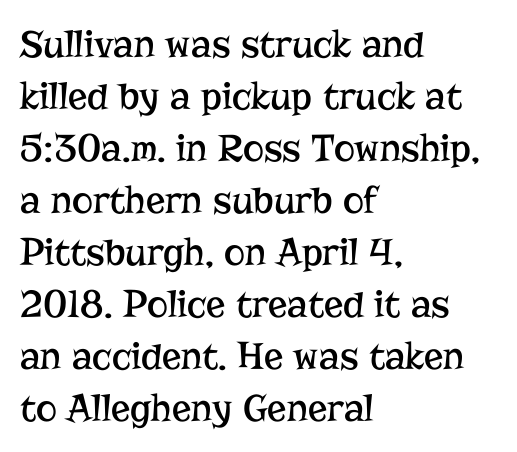
{"serif": "yes", "italic": "no", "bold": "no", "weight": "regular", "width": "normal", "stroke_contrast": "low", "x_height": "medium", "monospaced": "no", "underline": "no", "align": "left", "line_spacing": "normal", "line_spacing_ratio": 1.3, "letter_spacing": "normal", "letter_spacing_em": 0.0, "glyph_px": 40}
